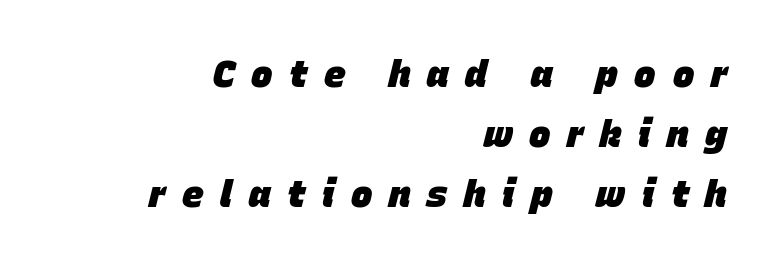
Q: Is the text bold? A: Yes.
Q: Is the text italic (slanted)? A: Yes, it leans right by about 15 degrees.
Q: Is the text underlined? A: No.
Q: How is the paragraph aligned? A: Right-aligned.
Q: Is the spacing between letters normal or unusually wide? A: Unusually wide.
Q: Is the spacing between lines tight, normal or loose? A: Normal.
Q: Width (condensed, normal, or wide)? A: Normal.
Q: Stroke contrast? A: Low.
Q: x-height? A: Large.
Q: Monospaced? A: No.
